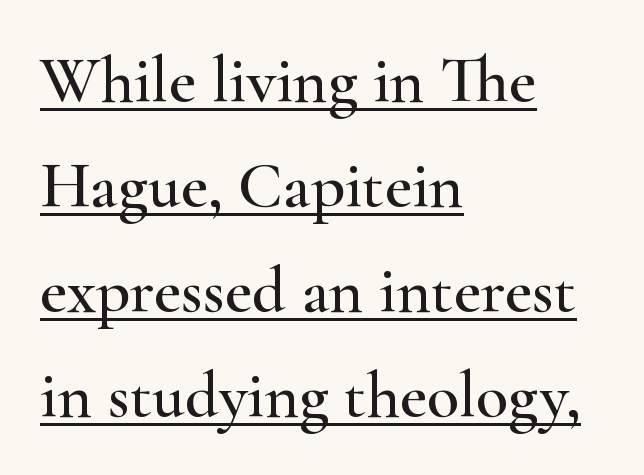
Q: Is the text italic (slanted)? A: No, it is upright.
Q: Is the typeface a serif or a sans-serif typeface? A: Serif.
Q: Is the text underlined? A: Yes.
Q: How is the paragraph aligned? A: Left-aligned.
Q: Is the spacing between letters normal or unusually wide? A: Normal.
Q: Is the spacing between lines tight, normal or loose? A: Normal.
Q: Width (condensed, normal, or wide)? A: Wide.
Q: Stroke contrast? A: High.
Q: x-height? A: Small.
Q: Monospaced? A: No.
